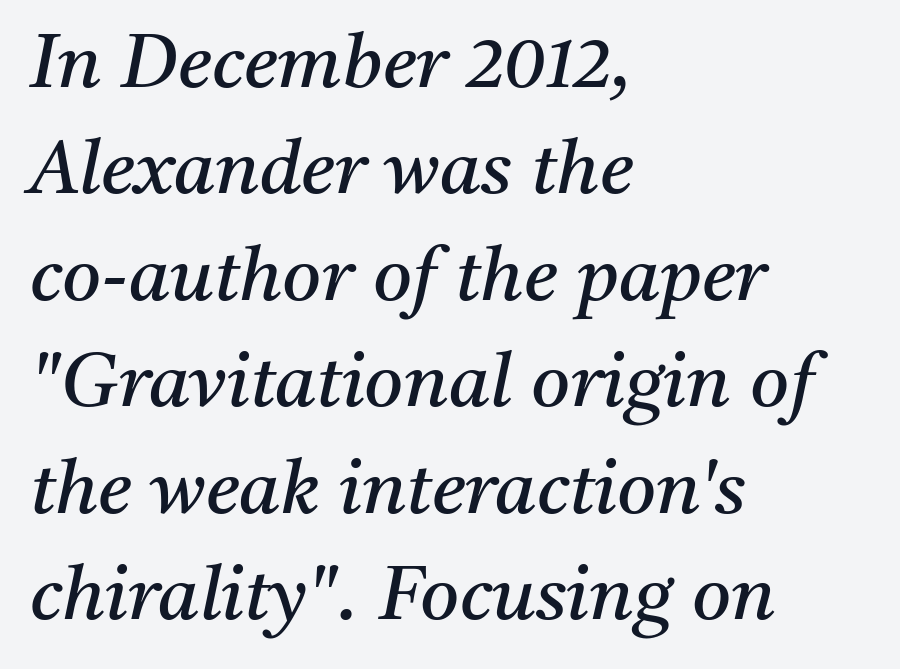
The typeface has the unassuming heft of standard copy or less. Leading matches the norm, producing a regular column. Rule under the text: the space is simply empty. The line texture is even and compact thanks to regular tracking. The characters display serif detailing at their extremities. The rendering applies a slant to the glyphs.
